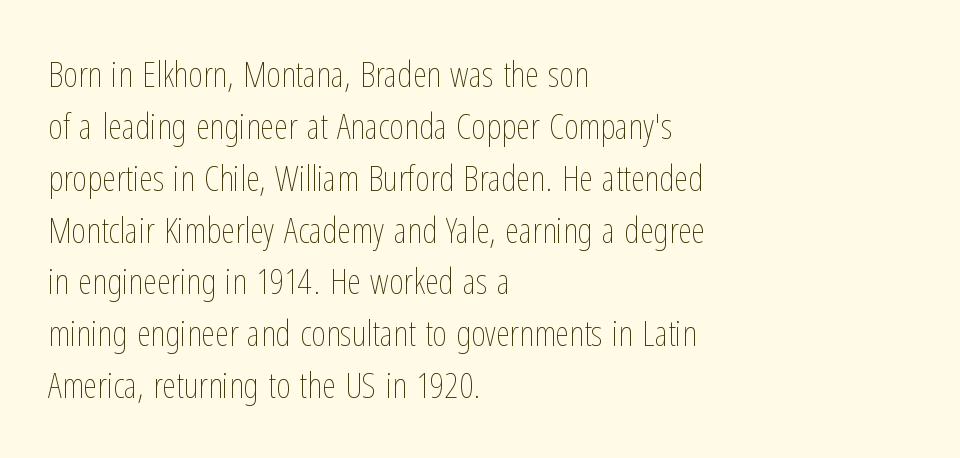
{"italic": "no", "bold": "no", "weight": "thin", "width": "condensed", "stroke_contrast": "low", "x_height": "medium", "monospaced": "no", "underline": "no", "align": "left", "line_spacing": "normal", "line_spacing_ratio": 1.44, "letter_spacing": "normal", "letter_spacing_em": 0.0, "glyph_px": 36}
